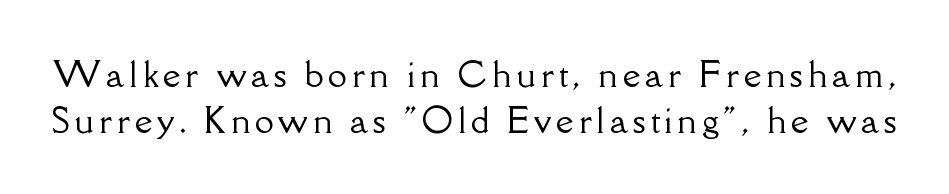
The image shows 34 px serif type, upright; set normal line spacing (1.34x), not underlined; low stroke contrast and a small x-height.
